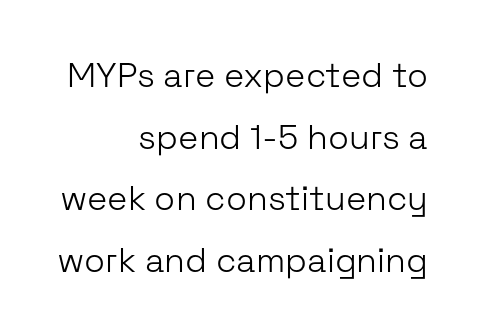
{"serif": "no", "italic": "no", "bold": "no", "weight": "light", "width": "normal", "stroke_contrast": "low", "x_height": "medium", "monospaced": "no", "underline": "no", "align": "right", "line_spacing_ratio": 1.81, "letter_spacing": "normal", "letter_spacing_em": 0.0, "glyph_px": 34}
